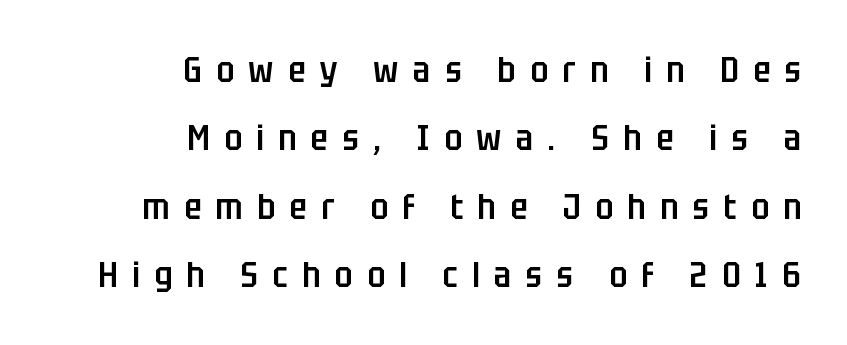
{"serif": "no", "italic": "no", "bold": "semi", "weight": "semibold", "width": "condensed", "stroke_contrast": "low", "x_height": "large", "monospaced": "no", "underline": "no", "align": "right", "line_spacing": "loose", "line_spacing_ratio": 1.9, "letter_spacing": "wide", "letter_spacing_em": 0.4, "glyph_px": 36}
